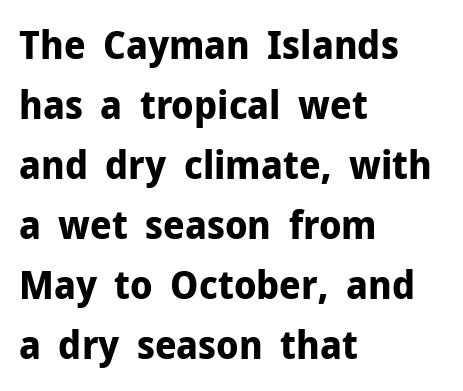
The image shows 39 px bold sans-serif type, upright; set left-aligned, normal line spacing (1.54x), normal letter spacing, not underlined; low stroke contrast and a medium x-height.
